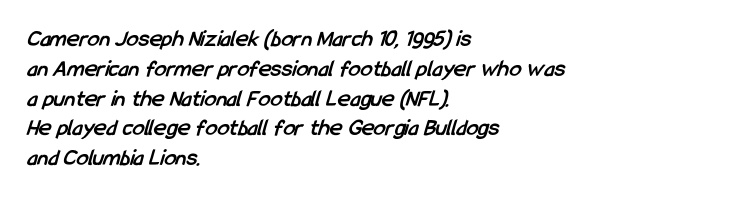
The image shows 24 px bold type; set left-aligned, line spacing 1.24x, normal letter spacing, not underlined.
